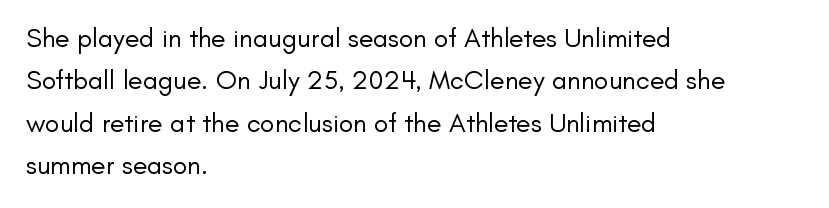
The image shows 27 px text type, upright; set left-aligned, normal line spacing (1.57x), normal letter spacing, not underlined.
